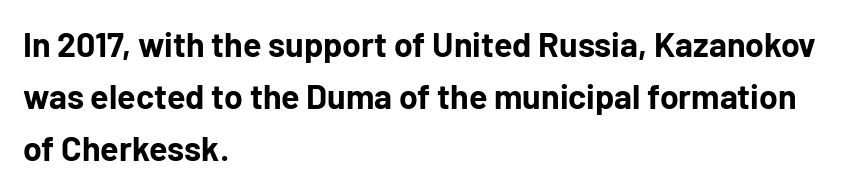
The image shows 34 px bold sans-serif type, upright; set left-aligned, normal line spacing (1.53x), normal letter spacing, not underlined; low stroke contrast and a medium x-height.
